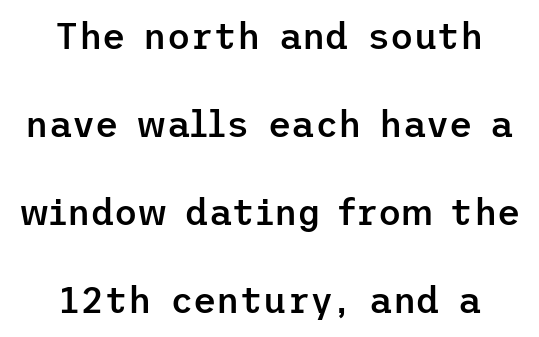
The image shows 36 px semibold sans-serif type, upright; set centered, loose line spacing (2.44x), normal letter spacing, not underlined; low stroke contrast and a medium x-height.
